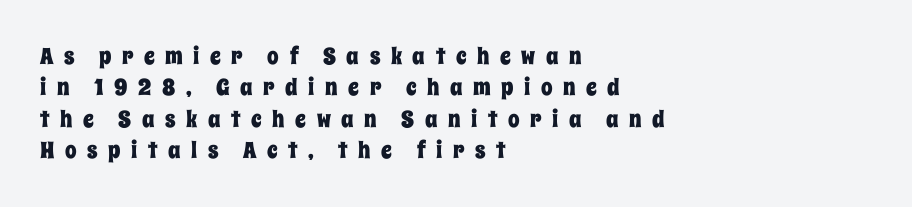
Q: Is the text italic (slanted)? A: No, it is upright.
Q: Is the text underlined? A: No.
Q: How is the paragraph aligned? A: Left-aligned.
Q: Is the spacing between letters normal or unusually wide? A: Unusually wide.
Q: Is the spacing between lines tight, normal or loose? A: Normal.
